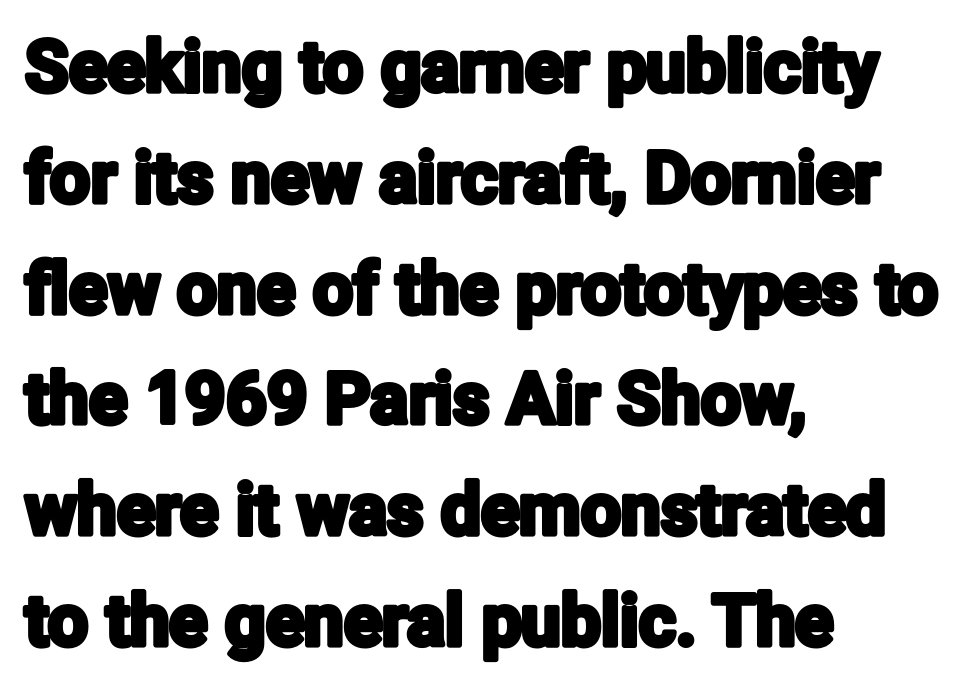
Letters rest on an invisible, unmarked baseline. Rows of type keep a routine distance in the vertical direction. Every character sits straight up, as roman type does. How are the letters spaced? Ordinarily, with no added tracking. What kind of face is this? One without serifs — a sans.
